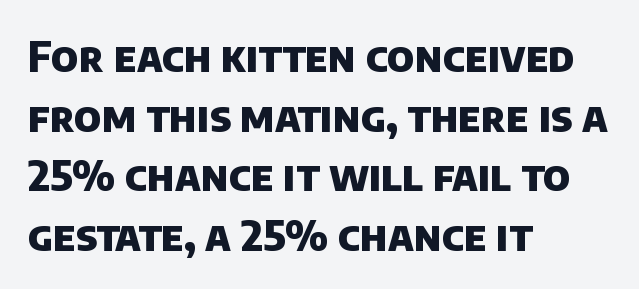
{"serif": "no", "bold": "yes", "weight": "heavy", "width": "normal", "stroke_contrast": "low", "x_height": "large", "monospaced": "no", "underline": "no", "align": "left", "line_spacing": "normal", "line_spacing_ratio": 1.42, "letter_spacing": "normal", "letter_spacing_em": 0.0, "glyph_px": 42}
